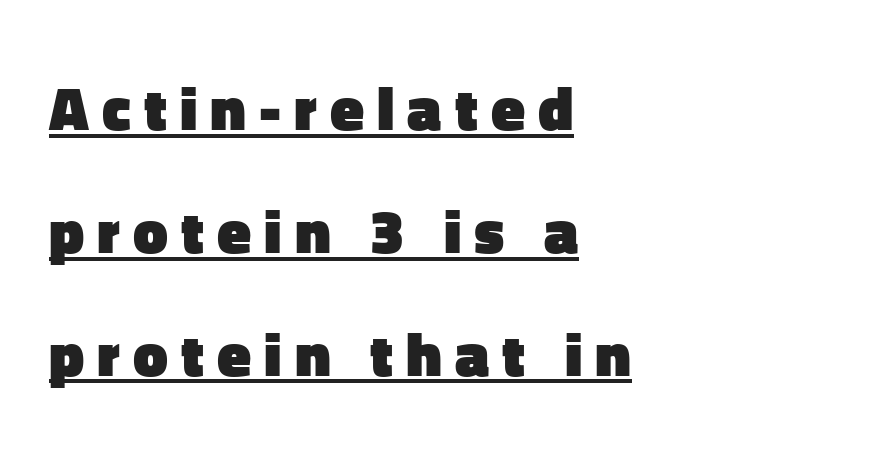
Q: Is the text bold? A: Yes.
Q: Is the text italic (slanted)? A: No, it is upright.
Q: Is the typeface a serif or a sans-serif typeface? A: Sans-serif.
Q: Is the text underlined? A: Yes.
Q: How is the paragraph aligned? A: Left-aligned.
Q: Is the spacing between letters normal or unusually wide? A: Unusually wide.
Q: Is the spacing between lines tight, normal or loose? A: Loose.
Q: Width (condensed, normal, or wide)? A: Normal.
Q: Stroke contrast? A: Low.
Q: x-height? A: Medium.
Q: Monospaced? A: No.
